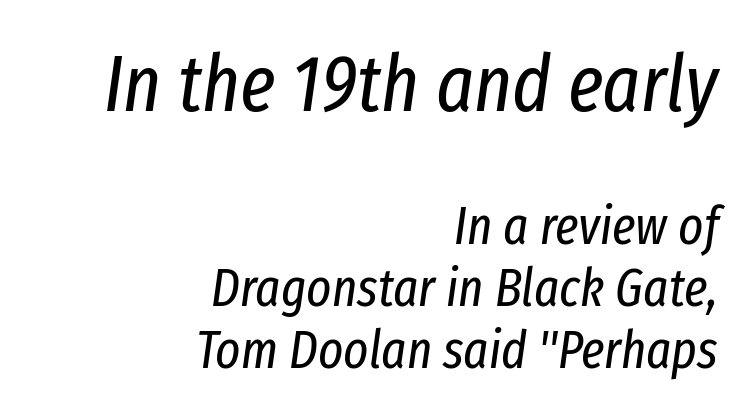
{"italic": "yes", "lean": "right", "slant_degrees": 8, "bold": "no", "weight": "regular", "width": "condensed", "stroke_contrast": "low", "x_height": "medium", "monospaced": "no", "underline": "no", "align": "right", "line_spacing_ratio": 1.17, "letter_spacing": "normal", "letter_spacing_em": 0.0, "larger_block": "first", "size_ratio": 1.51, "glyph_px": 80}
